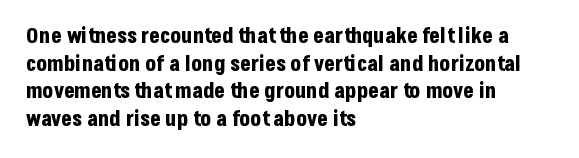
Q: Is the text bold? A: Yes.
Q: Is the text italic (slanted)? A: No, it is upright.
Q: Is the text underlined? A: No.
Q: How is the paragraph aligned? A: Left-aligned.
Q: Is the spacing between letters normal or unusually wide? A: Normal.
Q: Is the spacing between lines tight, normal or loose? A: Normal.
